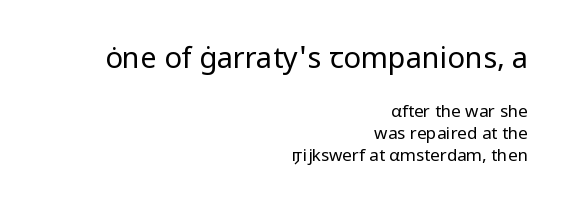
The image shows 29 px regular-weight sans-serif type, upright; set right-aligned, normal line spacing (1.28x), normal letter spacing, not underlined; the first (top) block is 1.71x larger; low stroke contrast and a medium x-height.
